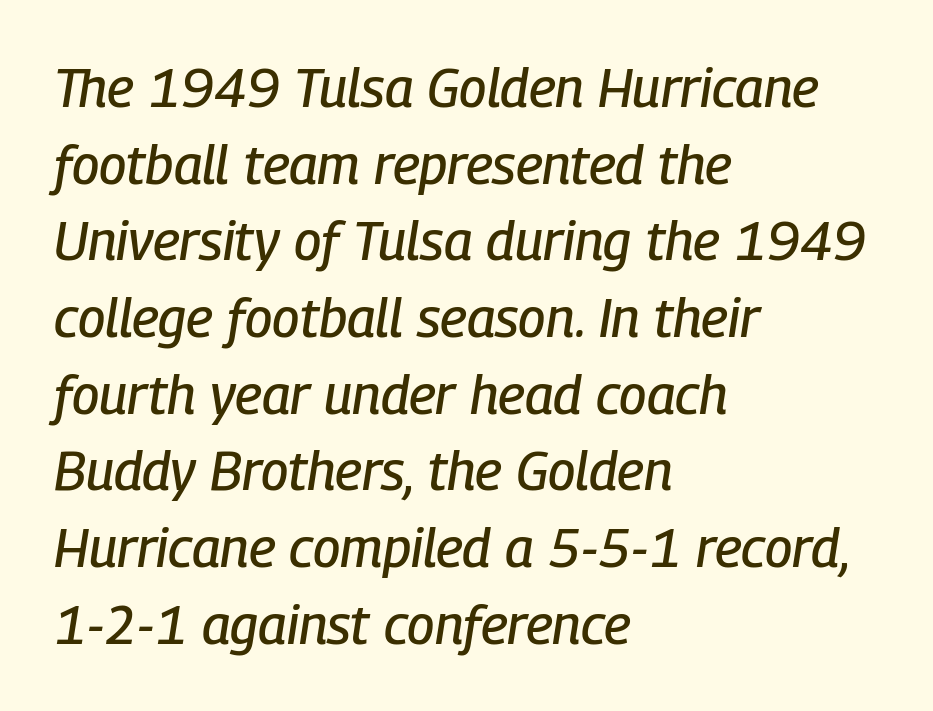
{"italic": "yes", "lean": "right", "slant_degrees": 9, "width": "condensed", "stroke_contrast": "low", "x_height": "medium", "monospaced": "no", "underline": "no", "align": "left", "line_spacing": "normal", "line_spacing_ratio": 1.42, "letter_spacing": "normal", "letter_spacing_em": 0.0, "glyph_px": 54}
